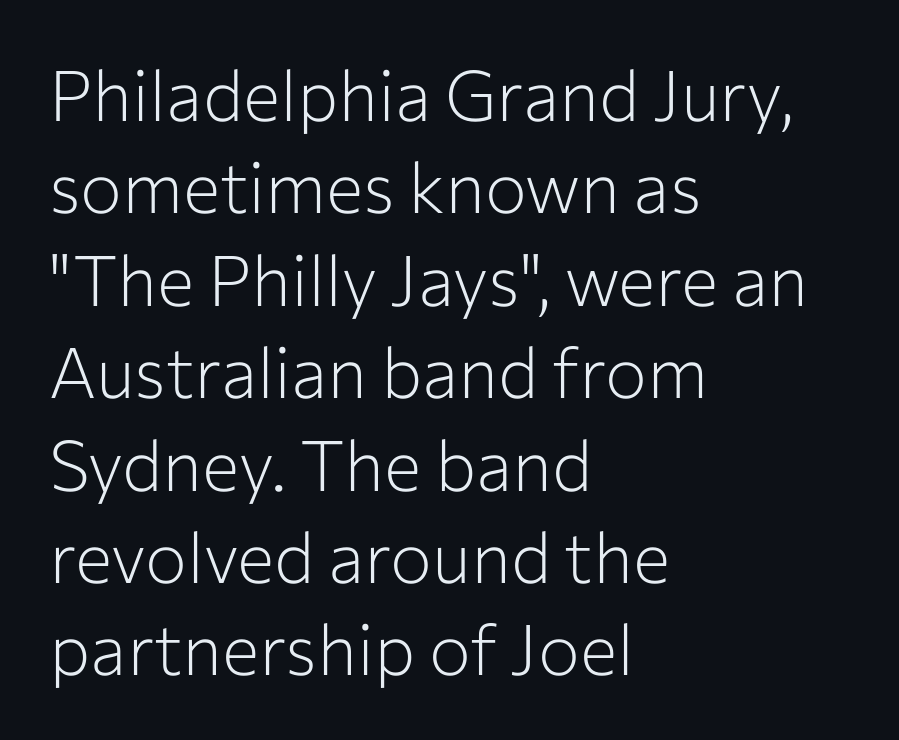
{"serif": "no", "italic": "no", "bold": "no", "weight": "light", "width": "normal", "stroke_contrast": "low", "x_height": "medium", "monospaced": "no", "underline": "no", "align": "left", "line_spacing": "normal", "line_spacing_ratio": 1.32, "letter_spacing": "normal", "letter_spacing_em": 0.0, "glyph_px": 70}
